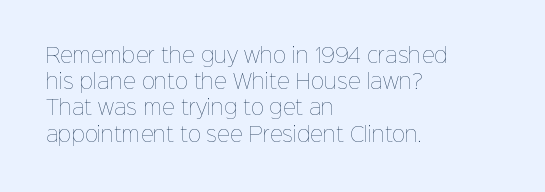
Q: Is the text bold? A: No.
Q: Is the text italic (slanted)? A: No, it is upright.
Q: Is the text underlined? A: No.
Q: How is the paragraph aligned? A: Left-aligned.
Q: Is the spacing between letters normal or unusually wide? A: Normal.
Q: Is the spacing between lines tight, normal or loose? A: Normal.
